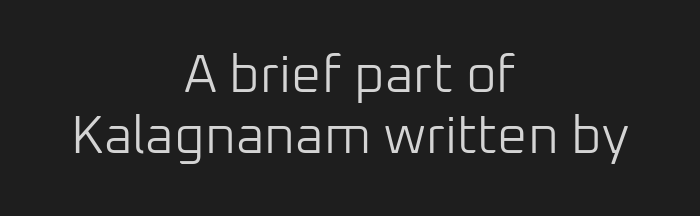
{"serif": "no", "italic": "no", "bold": "no", "weight": "light", "width": "normal", "stroke_contrast": "low", "x_height": "medium", "monospaced": "no", "underline": "no", "align": "center", "line_spacing_ratio": 1.16, "letter_spacing": "normal", "letter_spacing_em": 0.0, "glyph_px": 53}
